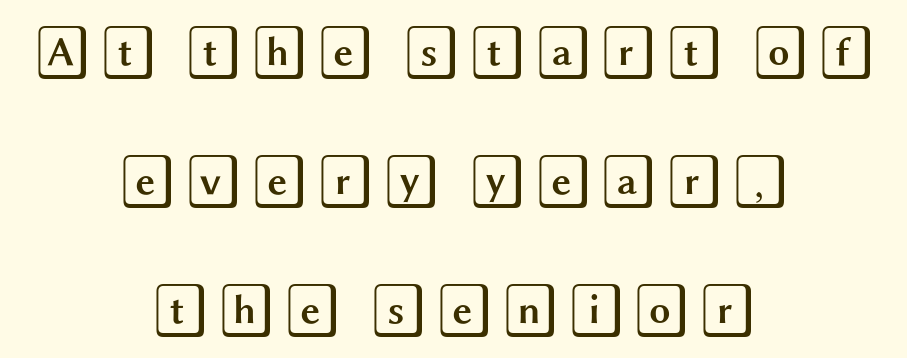
Does the copy run flush right? No — it is centered line by line. This sample trades compactness for vertical openness between lines. Unlike italic type, these characters show no tilt at all. Any mark beneath the type? The region is blank.
